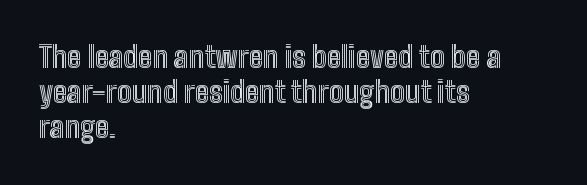
Q: Is the text italic (slanted)? A: No, it is upright.
Q: Is the text underlined? A: No.
Q: How is the paragraph aligned? A: Left-aligned.
Q: Is the spacing between letters normal or unusually wide? A: Normal.
Q: Width (condensed, normal, or wide)? A: Condensed.
Q: x-height? A: Medium.
Q: Monospaced? A: No.
